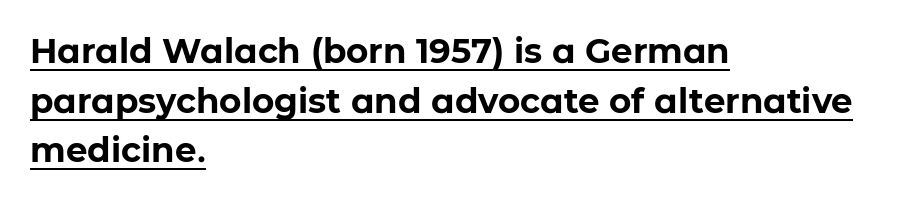
Q: Is the text bold? A: Yes.
Q: Is the text italic (slanted)? A: No, it is upright.
Q: Is the typeface a serif or a sans-serif typeface? A: Sans-serif.
Q: Is the text underlined? A: Yes.
Q: How is the paragraph aligned? A: Left-aligned.
Q: Is the spacing between letters normal or unusually wide? A: Normal.
Q: Is the spacing between lines tight, normal or loose? A: Normal.
Q: Width (condensed, normal, or wide)? A: Normal.
Q: Stroke contrast? A: Low.
Q: x-height? A: Medium.
Q: Monospaced? A: No.
